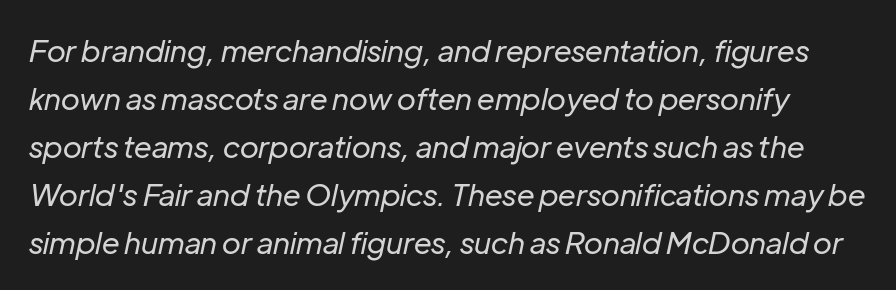
The image shows 30 px regular-weight type, italic (leaning right); set normal line spacing (1.6x), normal letter spacing, not underlined; low stroke contrast and a medium x-height.
